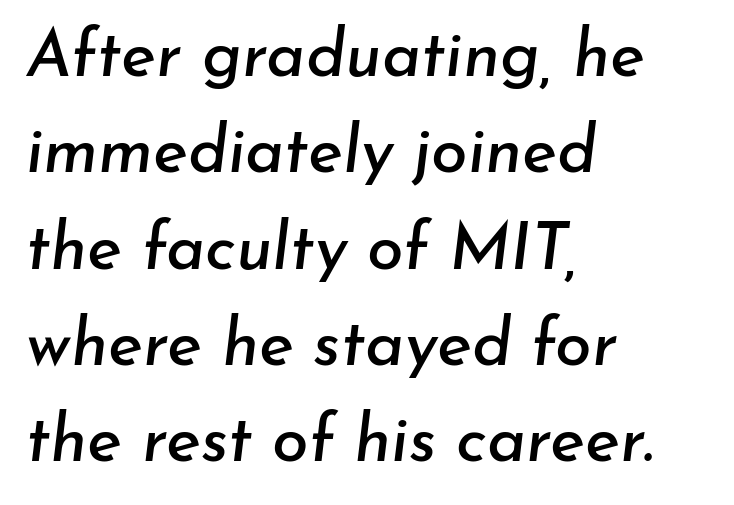
{"italic": "yes", "lean": "right", "slant_degrees": 7, "width": "normal", "stroke_contrast": "low", "x_height": "small", "monospaced": "no", "underline": "no", "align": "left", "line_spacing": "normal", "line_spacing_ratio": 1.46, "letter_spacing": "normal", "letter_spacing_em": 0.0, "glyph_px": 66}
